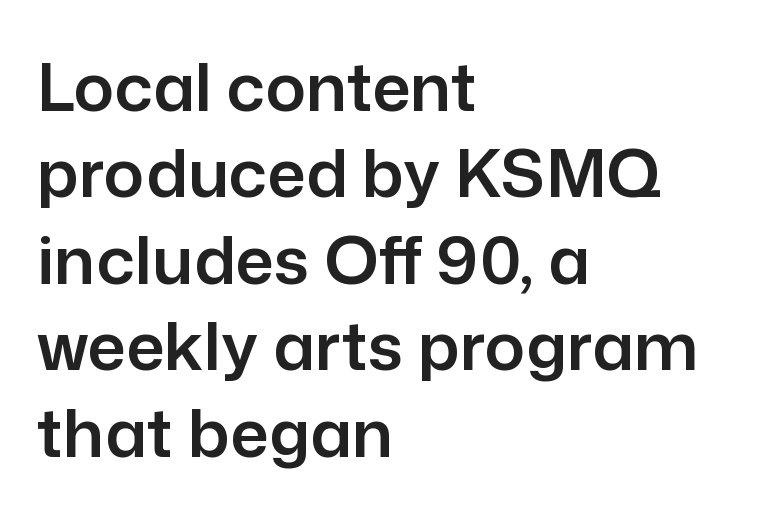
Compared with typical body copy, the letter spacing here is the same. If you measured baseline to baseline, you'd find a middling distance. The letters advance in unequal steps, a hallmark of proportional type. Do the letters lean? They stand straight.
